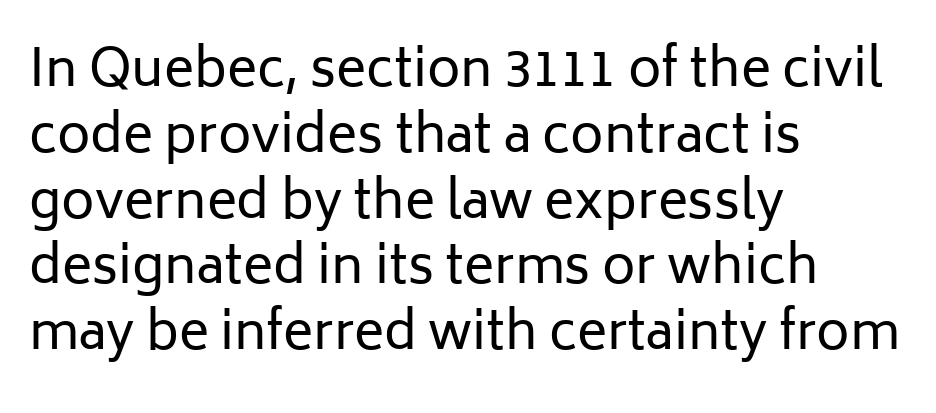
Q: Is the text bold? A: No.
Q: Is the text italic (slanted)? A: No, it is upright.
Q: Is the typeface a serif or a sans-serif typeface? A: Sans-serif.
Q: Is the text underlined? A: No.
Q: How is the paragraph aligned? A: Left-aligned.
Q: Is the spacing between letters normal or unusually wide? A: Normal.
Q: Is the spacing between lines tight, normal or loose? A: Normal.
Q: Width (condensed, normal, or wide)? A: Normal.
Q: Stroke contrast? A: Low.
Q: x-height? A: Medium.
Q: Monospaced? A: No.
